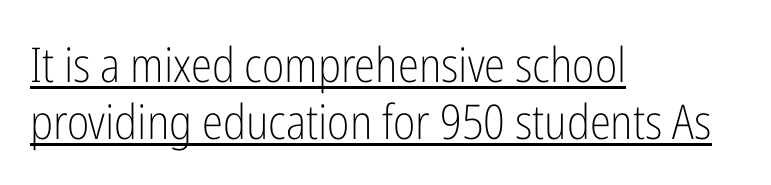
Q: Is the text bold? A: No.
Q: Is the text italic (slanted)? A: No, it is upright.
Q: Is the typeface a serif or a sans-serif typeface? A: Sans-serif.
Q: Is the text underlined? A: Yes.
Q: How is the paragraph aligned? A: Left-aligned.
Q: Is the spacing between letters normal or unusually wide? A: Normal.
Q: Width (condensed, normal, or wide)? A: Condensed.
Q: Stroke contrast? A: Low.
Q: x-height? A: Medium.
Q: Monospaced? A: No.
